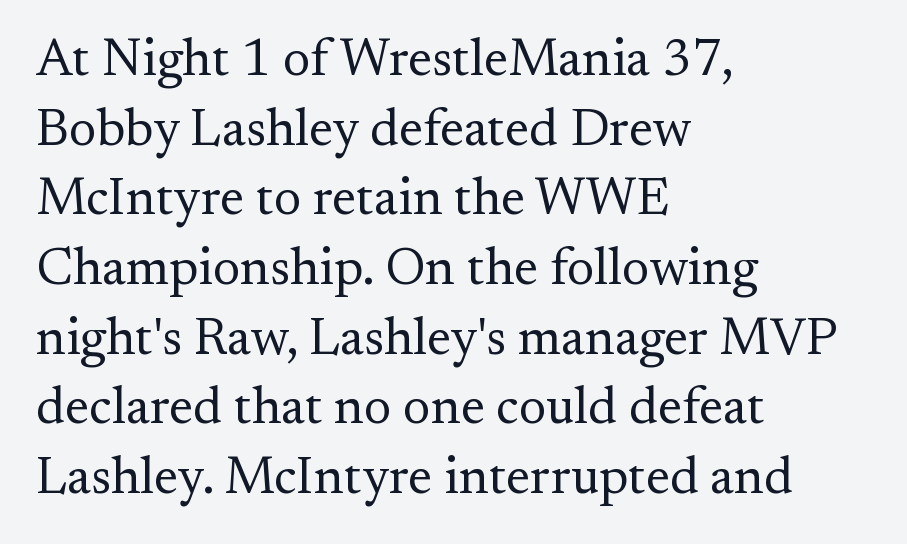
Is the letter spacing exaggerated? No — it looks like the ordinary default. The axis of the letterforms is exactly vertical. Regular leading. The letters carry serifs — small finishing strokes at the ends of their stems. Honestly, there is no underline to notice here at all. The paragraph has a hard left edge and a soft right edge.
